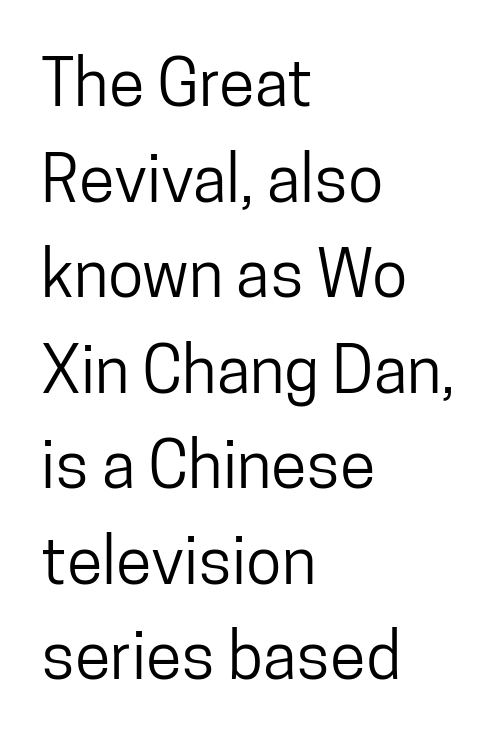
The image shows 65 px condensed sans-serif type, upright; set left-aligned, normal line spacing (1.47x), normal letter spacing, not underlined; low stroke contrast and a medium x-height.
